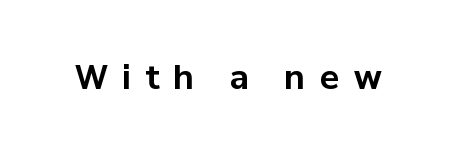
Do the characters align in a grid? No, the font is proportional. Vertical strokes here are truly vertical. Typesetter's note: full bold, strokes at maximum text heaviness. This sample uses expanded letter spacing, leaving extra air between glyphs.
